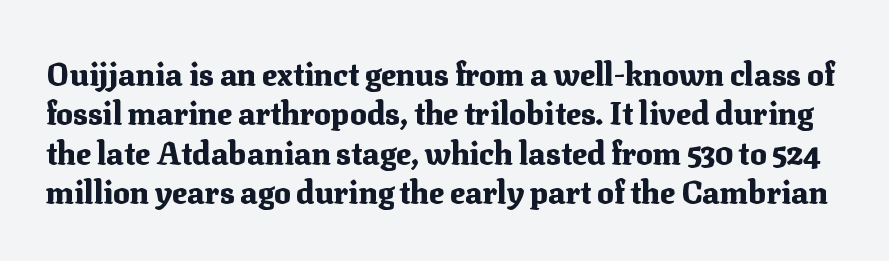
The image shows 31 px heavy serif type, upright; set normal line spacing (1.27x), normal letter spacing, not underlined; medium stroke contrast and a medium x-height.
